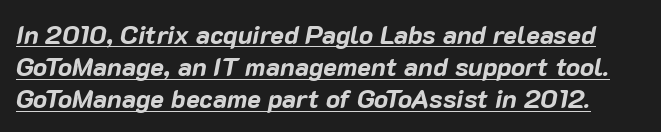
Q: Is the text bold? A: Yes.
Q: Is the text italic (slanted)? A: Yes, it leans right by about 10 degrees.
Q: Is the text underlined? A: Yes.
Q: Is the spacing between letters normal or unusually wide? A: Normal.
